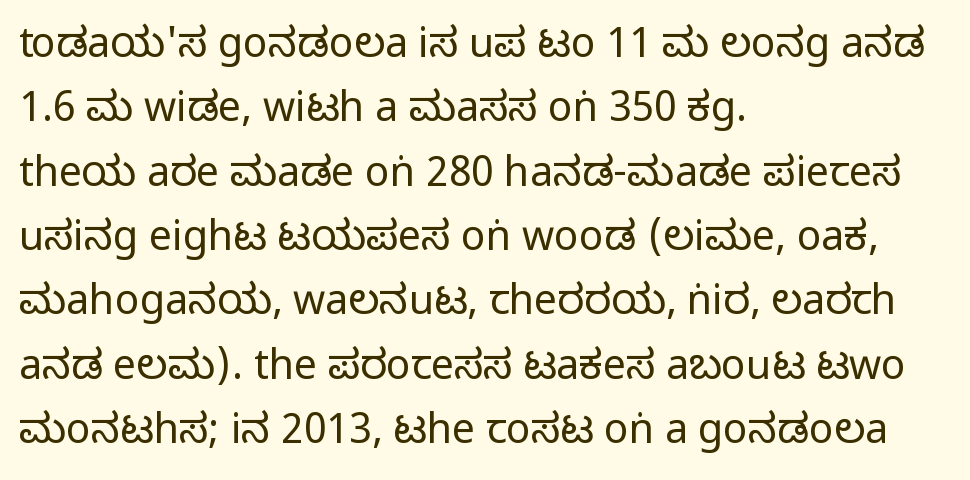
{"serif": "no", "italic": "no", "bold": "no", "weight": "regular", "width": "condensed", "stroke_contrast": "low", "x_height": "large", "monospaced": "no", "underline": "no", "align": "left", "line_spacing": "normal", "line_spacing_ratio": 1.57, "letter_spacing": "normal", "letter_spacing_em": 0.0, "glyph_px": 41}
